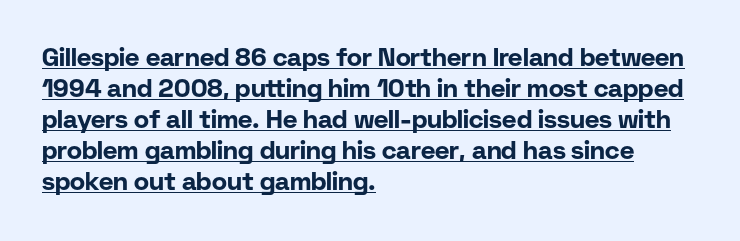
Weight: bold. Between one letter and the next there's only the usual sliver of space. Alignment: flush left. These characters rest on top of a visible drawn line. The specimen reads as upright at a glance.
